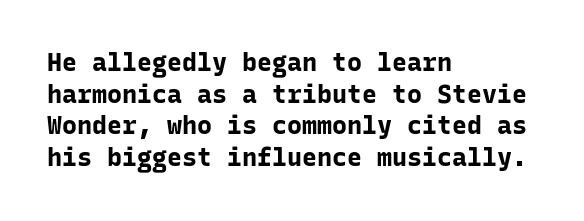
Q: Is the text bold? A: Yes.
Q: Is the text italic (slanted)? A: No, it is upright.
Q: Is the text underlined? A: No.
Q: How is the paragraph aligned? A: Left-aligned.
Q: Is the spacing between letters normal or unusually wide? A: Normal.
Q: Is the spacing between lines tight, normal or loose? A: Normal.
